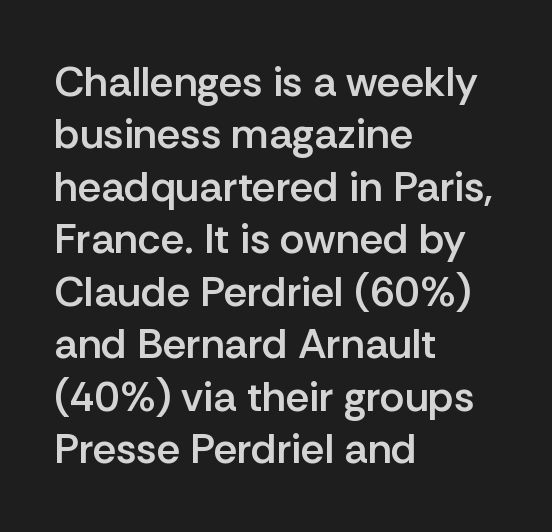
{"serif": "no", "italic": "no", "bold": "semi", "weight": "semibold", "width": "normal", "stroke_contrast": "low", "x_height": "medium", "monospaced": "no", "underline": "no", "align": "left", "line_spacing": "normal", "line_spacing_ratio": 1.25, "letter_spacing": "normal", "letter_spacing_em": 0.0, "glyph_px": 42}
